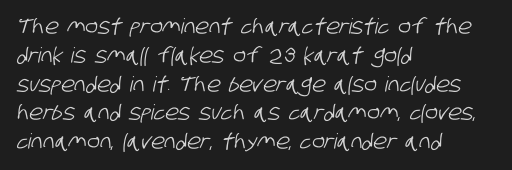
The area under the type is left untouched. In CSS terms this would be text-align: left. The lines sit at an ordinary, default distance from one another. The rendering keeps characters at their native spacing.
